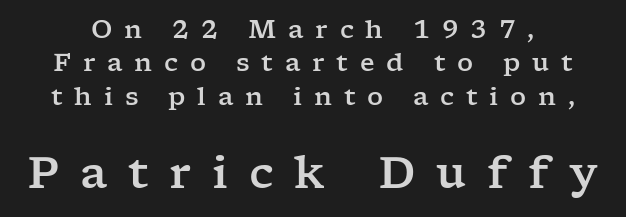
The image shows 44 px wide serif type, upright; set normal line spacing (1.34x), unusually wide letter spacing (+0.47 em), not underlined; the second (bottom) block is 1.76x larger; low stroke contrast and a medium x-height.
